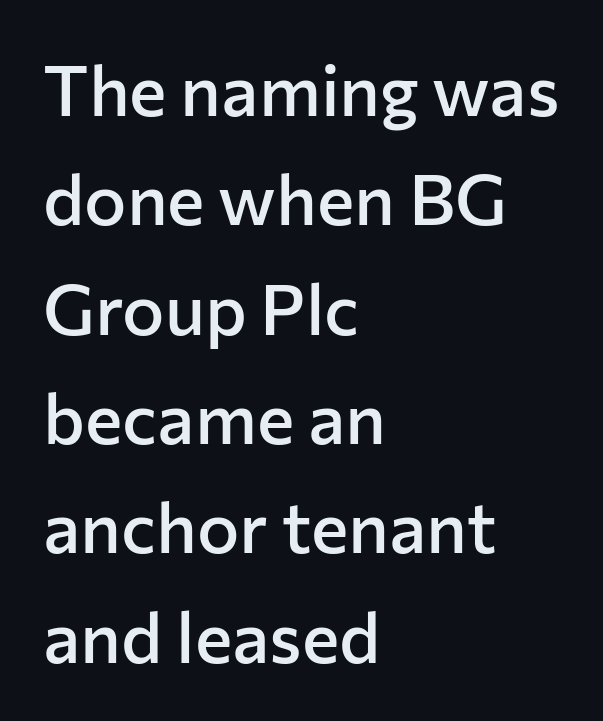
The image shows 71 px semibold sans-serif type, upright; set left-aligned, normal line spacing (1.54x), normal letter spacing, not underlined; low stroke contrast and a medium x-height.
